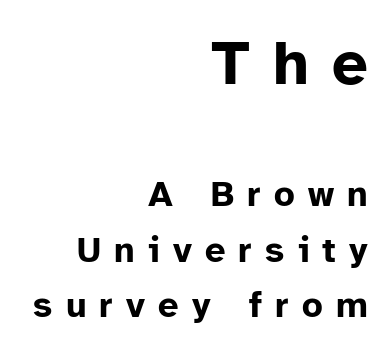
{"serif": "no", "italic": "no", "bold": "yes", "weight": "bold", "width": "normal", "stroke_contrast": "low", "x_height": "medium", "monospaced": "no", "underline": "no", "align": "right", "line_spacing": "normal", "line_spacing_ratio": 1.54, "letter_spacing": "wide", "letter_spacing_em": 0.37, "larger_block": "first", "size_ratio": 1.75, "glyph_px": 63}
